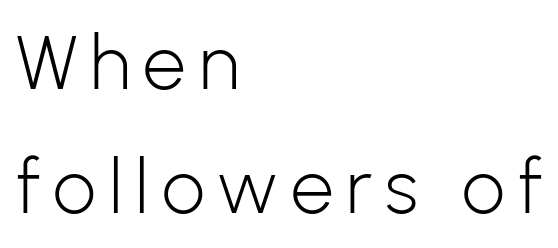
{"serif": "no", "italic": "no", "bold": "no", "weight": "light", "width": "normal", "stroke_contrast": "low", "x_height": "medium", "monospaced": "no", "underline": "no", "align": "left", "line_spacing": "normal", "line_spacing_ratio": 1.63, "glyph_px": 76}
